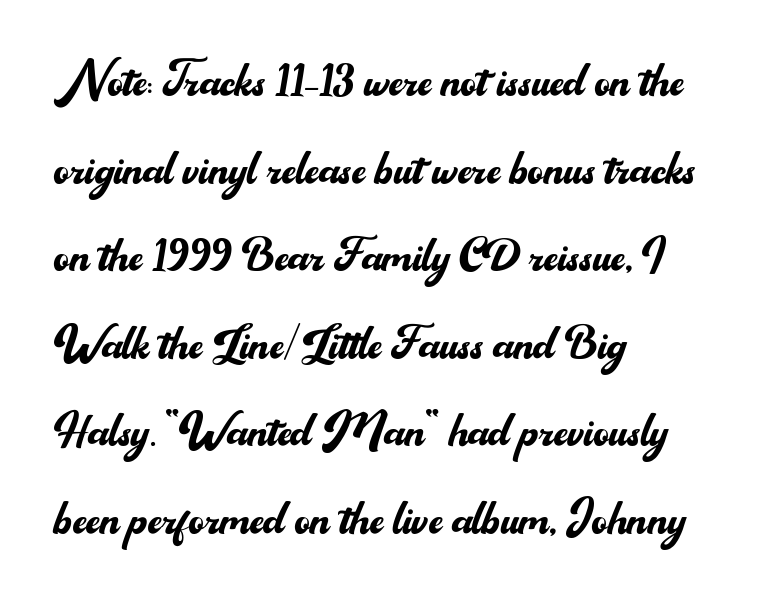
Q: Is the text bold? A: No.
Q: Is the text italic (slanted)? A: Yes.
Q: Is the typeface a serif or a sans-serif typeface? A: Sans-serif.
Q: Is the text underlined? A: No.
Q: How is the paragraph aligned? A: Left-aligned.
Q: Is the spacing between letters normal or unusually wide? A: Normal.
Q: Is the spacing between lines tight, normal or loose? A: Normal.
Q: Width (condensed, normal, or wide)? A: Normal.
Q: Stroke contrast? A: Medium.
Q: x-height? A: Small.
Q: Monospaced? A: No.
